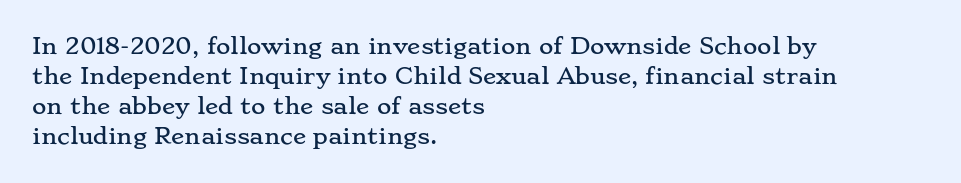
Q: Is the text italic (slanted)? A: No, it is upright.
Q: Is the text underlined? A: No.
Q: How is the paragraph aligned? A: Left-aligned.
Q: Is the spacing between letters normal or unusually wide? A: Normal.
Q: Is the spacing between lines tight, normal or loose? A: Normal.
